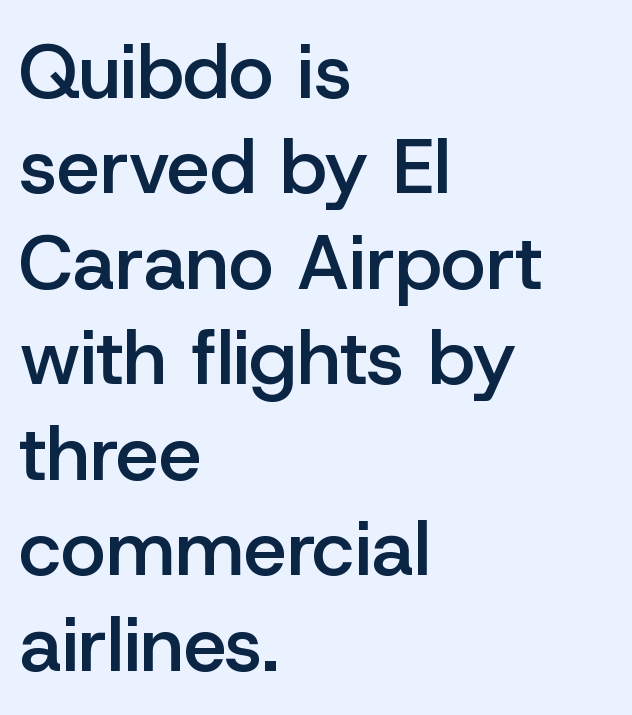
{"serif": "no", "italic": "no", "bold": "semi", "weight": "semibold", "width": "normal", "stroke_contrast": "low", "x_height": "medium", "monospaced": "no", "underline": "no", "align": "left", "line_spacing_ratio": 1.24, "letter_spacing": "normal", "letter_spacing_em": 0.0, "glyph_px": 77}
